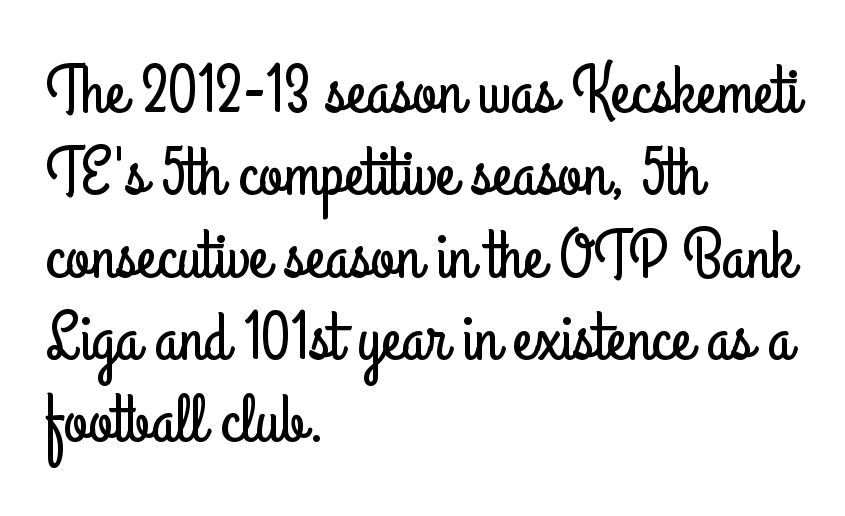
The rendering anchors every line to the left-hand side. Proportional: the letters do not fall into vertical columns. The typeface chosen for these lines omits serifs. Students, note that the glyphs here touch the page at normal intervals.
